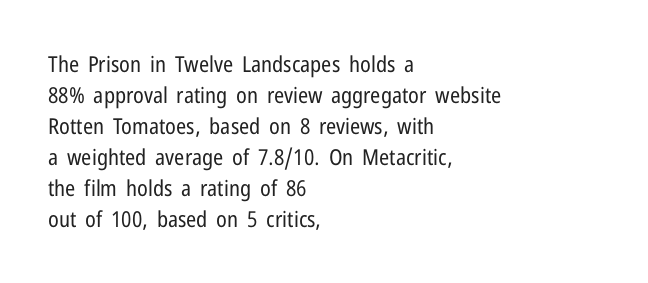
{"italic": "no", "bold": "no", "underline": "no", "align": "left", "line_spacing": "normal", "line_spacing_ratio": 1.41, "letter_spacing": "normal", "letter_spacing_em": 0.0, "glyph_px": 22}
